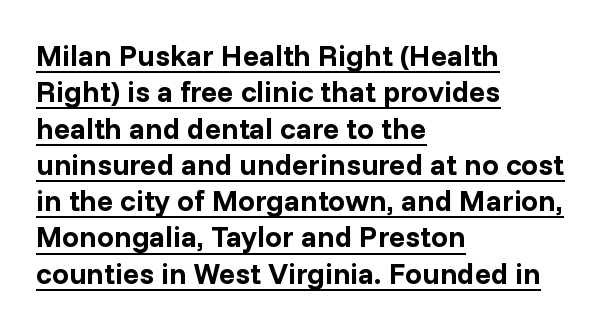
Q: Is the text bold? A: Yes.
Q: Is the text italic (slanted)? A: No, it is upright.
Q: Is the typeface a serif or a sans-serif typeface? A: Sans-serif.
Q: Is the text underlined? A: Yes.
Q: How is the paragraph aligned? A: Left-aligned.
Q: Is the spacing between letters normal or unusually wide? A: Normal.
Q: Width (condensed, normal, or wide)? A: Normal.
Q: Stroke contrast? A: Low.
Q: x-height? A: Medium.
Q: Monospaced? A: No.
